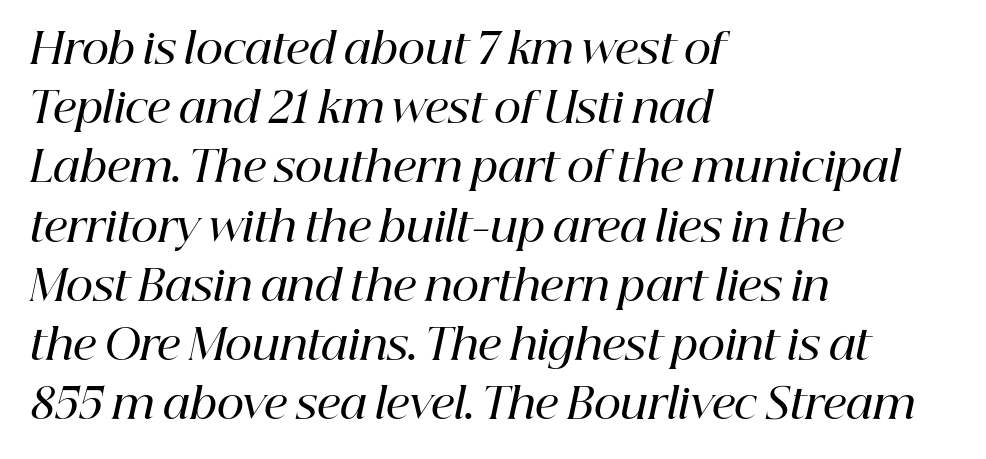
{"serif": "yes", "italic": "yes", "lean": "right", "slant_degrees": 12, "bold": "semi", "weight": "semibold", "width": "normal", "stroke_contrast": "high", "x_height": "medium", "monospaced": "no", "underline": "no", "align": "left", "line_spacing": "normal", "line_spacing_ratio": 1.41, "letter_spacing": "normal", "letter_spacing_em": 0.0, "glyph_px": 42}
